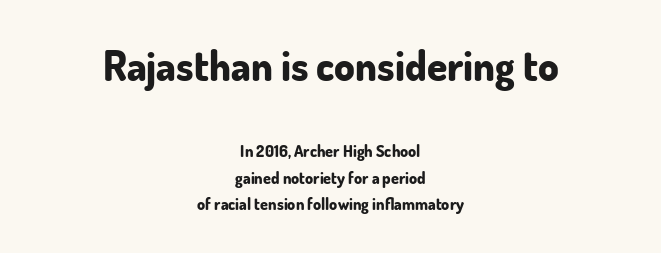
{"serif": "no", "italic": "no", "bold": "yes", "weight": "bold", "width": "normal", "stroke_contrast": "low", "x_height": "small", "monospaced": "no", "underline": "no", "align": "center", "line_spacing": "normal", "line_spacing_ratio": 1.68, "letter_spacing": "normal", "letter_spacing_em": 0.0, "larger_block": "first", "size_ratio": 2.56, "glyph_px": 41}
